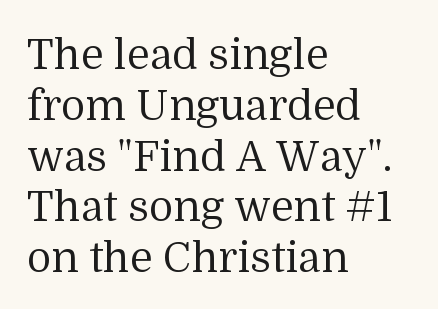
Q: Is the text bold? A: No.
Q: Is the text italic (slanted)? A: No, it is upright.
Q: Is the typeface a serif or a sans-serif typeface? A: Serif.
Q: Is the text underlined? A: No.
Q: How is the paragraph aligned? A: Left-aligned.
Q: Is the spacing between letters normal or unusually wide? A: Normal.
Q: Width (condensed, normal, or wide)? A: Normal.
Q: Stroke contrast? A: Medium.
Q: x-height? A: Medium.
Q: Monospaced? A: No.
